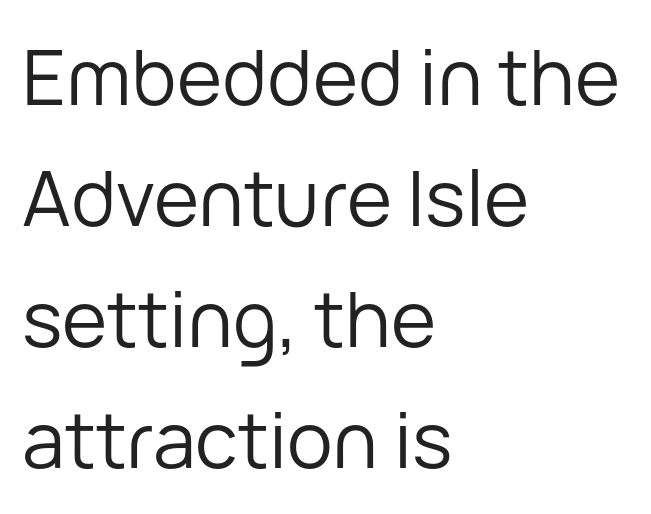
The typeface chosen for these lines omits serifs. Inter-character spacing is left at the font's built-in metrics. Check under the words: just untouched page. The typography opts for an upright posture over an oblique one. The rendering anchors every line to the left-hand side.
